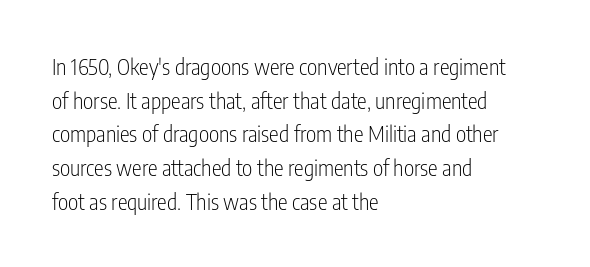
Q: Is the text bold? A: No.
Q: Is the text italic (slanted)? A: No, it is upright.
Q: Is the text underlined? A: No.
Q: How is the paragraph aligned? A: Left-aligned.
Q: Is the spacing between letters normal or unusually wide? A: Normal.
Q: Is the spacing between lines tight, normal or loose? A: Normal.
